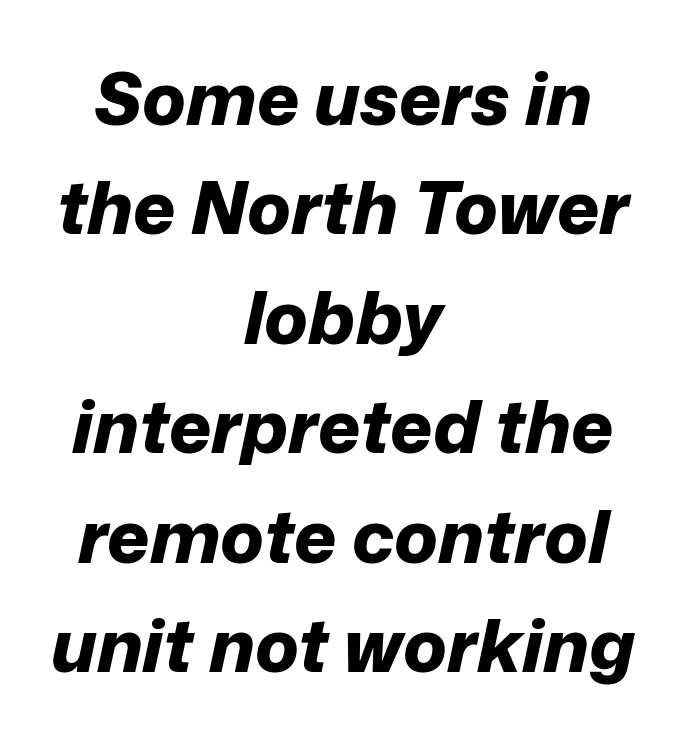
{"italic": "yes", "lean": "right", "slant_degrees": 12, "bold": "yes", "weight": "bold", "width": "normal", "stroke_contrast": "low", "x_height": "medium", "monospaced": "no", "underline": "no", "align": "center", "line_spacing": "normal", "line_spacing_ratio": 1.5, "letter_spacing": "normal", "letter_spacing_em": 0.0, "glyph_px": 73}
